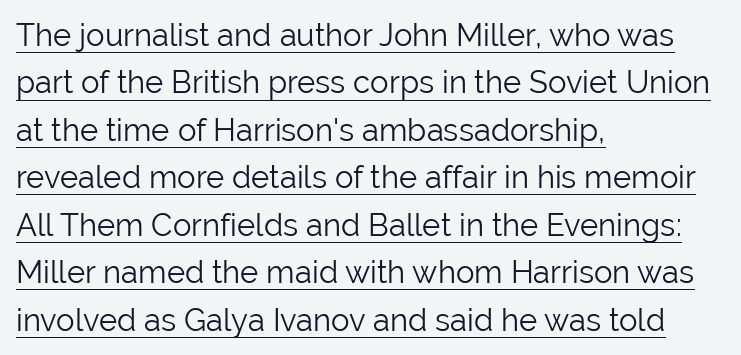
The image shows 31 px light sans-serif type, upright; set left-aligned, normal line spacing (1.53x), normal letter spacing, underlined; low stroke contrast and a medium x-height.
